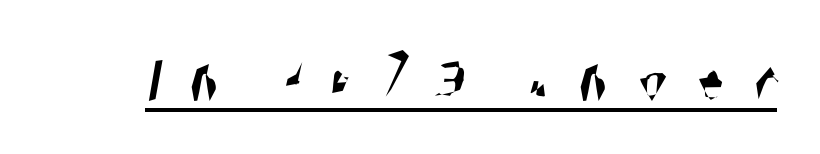
Character widths vary here, with narrow letters taking less room than wide ones. The words here are underlined. This is sans-serif lettering, the kind often seen on screens and signage. Is the letter spacing exaggerated? Yes — the characters are pushed far apart.
